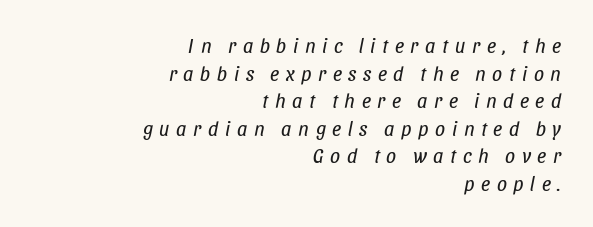
The image shows 20 px text type, italic (leaning right); set right-aligned, normal line spacing (1.38x), unusually wide letter spacing (+0.33 em), not underlined.
